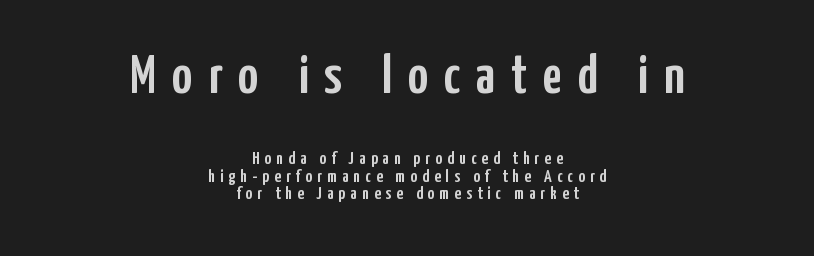
The image shows 55 px condensed sans-serif type, upright; set centered, tight line spacing (0.98x), unusually wide letter spacing (+0.29 em), not underlined; the first (top) block is 3.06x larger; low stroke contrast and a medium x-height.
